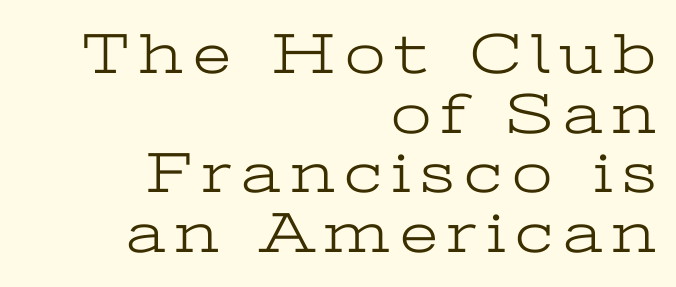
Q: Is the text bold? A: No.
Q: Is the text italic (slanted)? A: No, it is upright.
Q: Is the typeface a serif or a sans-serif typeface? A: Serif.
Q: Is the text underlined? A: No.
Q: How is the paragraph aligned? A: Right-aligned.
Q: Is the spacing between lines tight, normal or loose? A: Tight.
Q: Width (condensed, normal, or wide)? A: Wide.
Q: Stroke contrast? A: Low.
Q: x-height? A: Medium.
Q: Monospaced? A: No.
